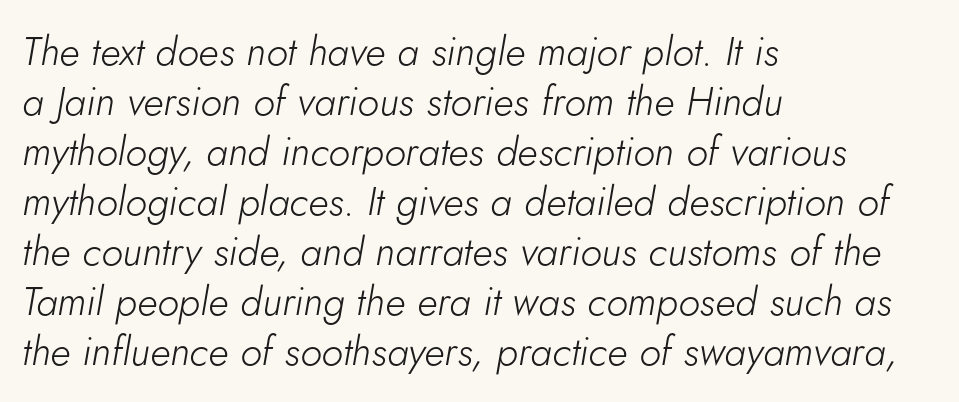
Each word holds together tightly as a unit, with standard inter-letter gaps. The face looks like a standard text weight, possibly lighter. Short and long lines alike share a common starting point at left. Just letters on the line, the space beneath them empty.
